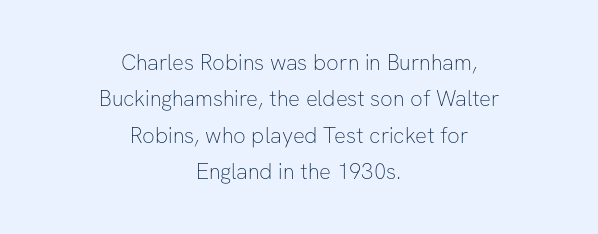
The image shows 22 px text type, upright; set centered, normal line spacing (1.65x), normal letter spacing, not underlined.
